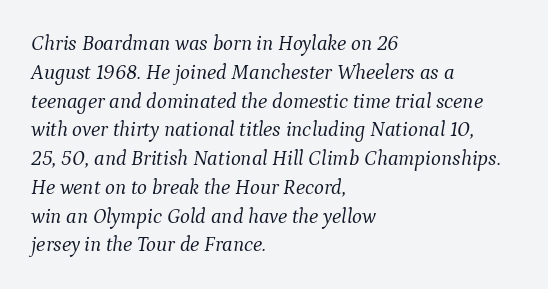
Q: Is the text bold? A: No.
Q: Is the text italic (slanted)? A: Yes, it leans right by about 9 degrees.
Q: Is the text underlined? A: No.
Q: How is the paragraph aligned? A: Left-aligned.
Q: Is the spacing between letters normal or unusually wide? A: Normal.
Q: Is the spacing between lines tight, normal or loose? A: Normal.
